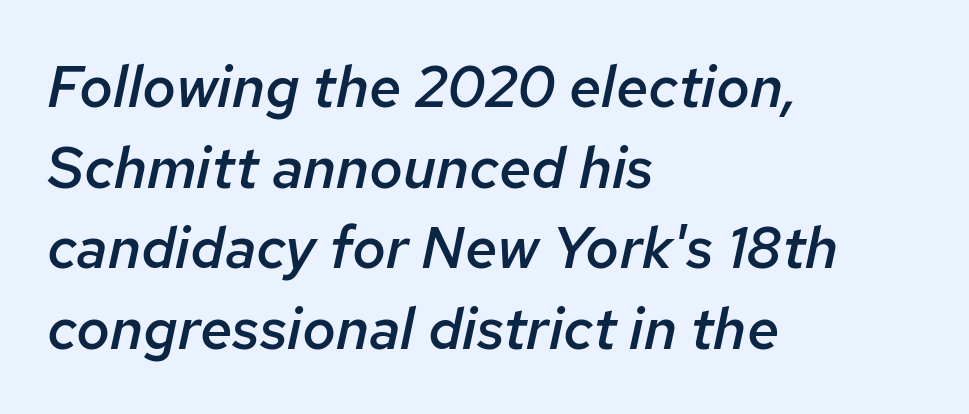
Q: Is the text bold? A: Semi-bold.
Q: Is the text italic (slanted)? A: Yes, it leans right by about 12 degrees.
Q: Is the text underlined? A: No.
Q: How is the paragraph aligned? A: Left-aligned.
Q: Is the spacing between letters normal or unusually wide? A: Normal.
Q: Is the spacing between lines tight, normal or loose? A: Normal.
Q: Width (condensed, normal, or wide)? A: Normal.
Q: Stroke contrast? A: Low.
Q: x-height? A: Medium.
Q: Monospaced? A: No.
